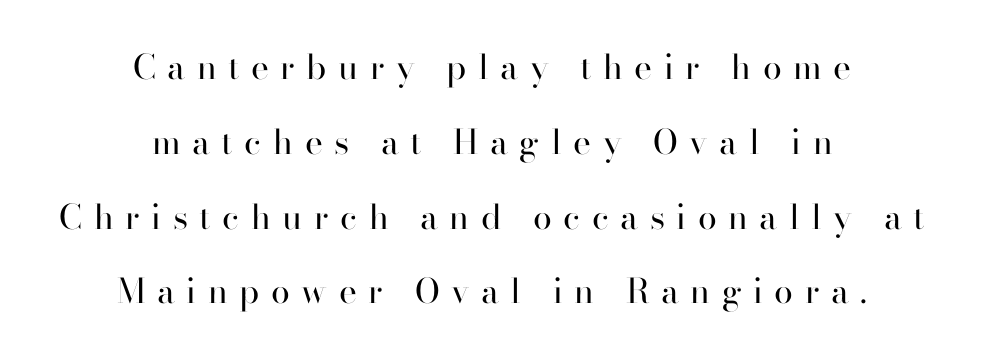
A typesetter would call this proportional, since set widths differ per character. Is the block centered? Yes — each line is placed symmetrically about the middle. Honestly, there is no underline to notice here at all. This rendering widens character spacing well past its baseline value.
